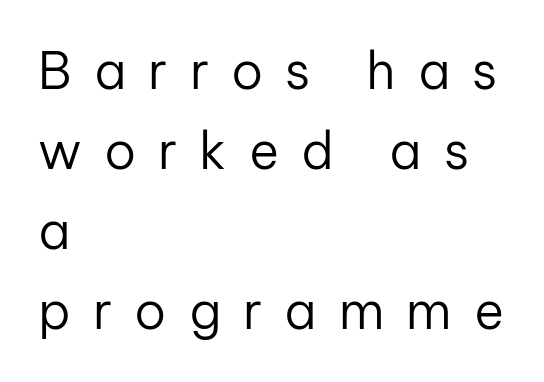
The image shows 51 px regular-weight sans-serif type, upright; set left-aligned, normal line spacing (1.57x), unusually wide letter spacing (+0.43 em), not underlined; low stroke contrast and a medium x-height.
